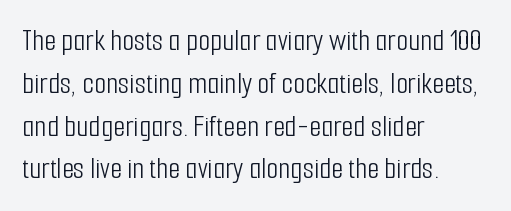
Q: Is the text bold? A: No.
Q: Is the text italic (slanted)? A: No, it is upright.
Q: Is the typeface a serif or a sans-serif typeface? A: Sans-serif.
Q: Is the text underlined? A: No.
Q: How is the paragraph aligned? A: Left-aligned.
Q: Is the spacing between letters normal or unusually wide? A: Normal.
Q: Is the spacing between lines tight, normal or loose? A: Normal.
Q: Width (condensed, normal, or wide)? A: Condensed.
Q: Stroke contrast? A: Low.
Q: x-height? A: Medium.
Q: Monospaced? A: No.
